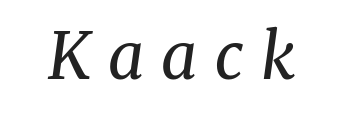
The image shows 64 px regular-weight serif type, italic (leaning right); set unusually wide letter spacing (+0.27 em), not underlined; medium stroke contrast and a medium x-height.
